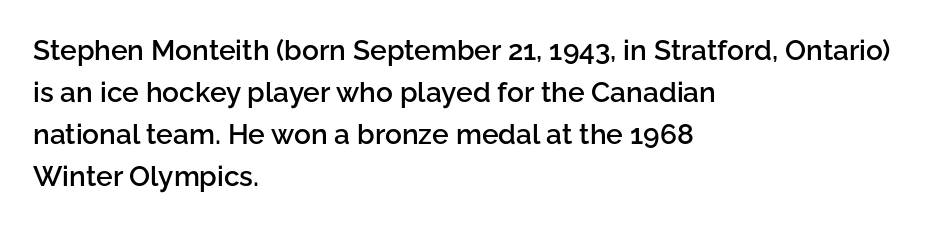
Spacing verdict: proportional, widths tailored to each character. Compared with a centered layout, this one pins lines to the left instead. As a designer I'd log this as weight 600, semibold. Style check: upright. Normally led — the rows are evenly, conventionally spaced. Nothing unusual about the tracking: characters are spaced as the font intends.
